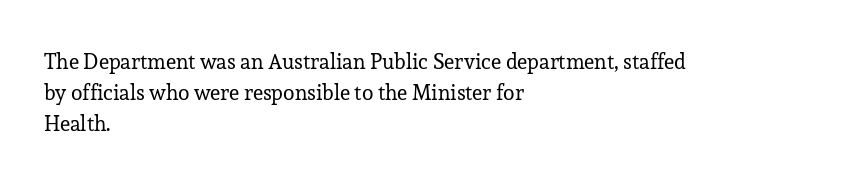
{"italic": "no", "bold": "no", "underline": "no", "align": "left", "line_spacing": "normal", "line_spacing_ratio": 1.48, "letter_spacing": "normal", "letter_spacing_em": 0.0, "glyph_px": 21}
